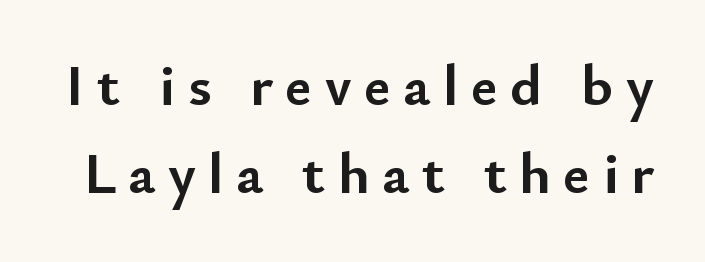
Q: Is the text bold? A: Yes.
Q: Is the text italic (slanted)? A: No, it is upright.
Q: Is the typeface a serif or a sans-serif typeface? A: Sans-serif.
Q: Is the text underlined? A: No.
Q: Is the spacing between letters normal or unusually wide? A: Unusually wide.
Q: Is the spacing between lines tight, normal or loose? A: Normal.
Q: Width (condensed, normal, or wide)? A: Normal.
Q: Stroke contrast? A: Low.
Q: x-height? A: Small.
Q: Monospaced? A: No.
